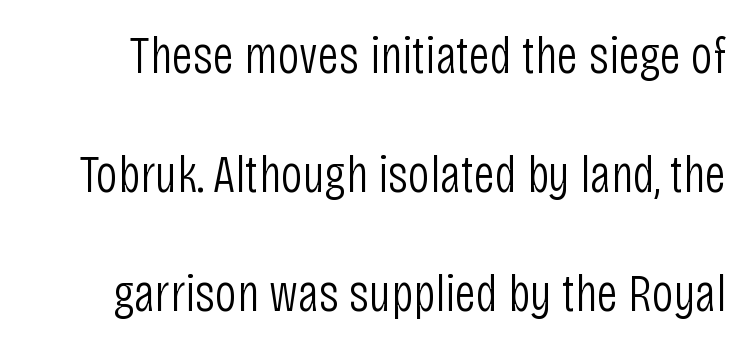
Descenders hang freely into open space. This sample uses a sans-serif face. Does the leading feel generous? Absolutely, it's lavish. Stroke thickness stays within the range of a standard reading face or lighter.
